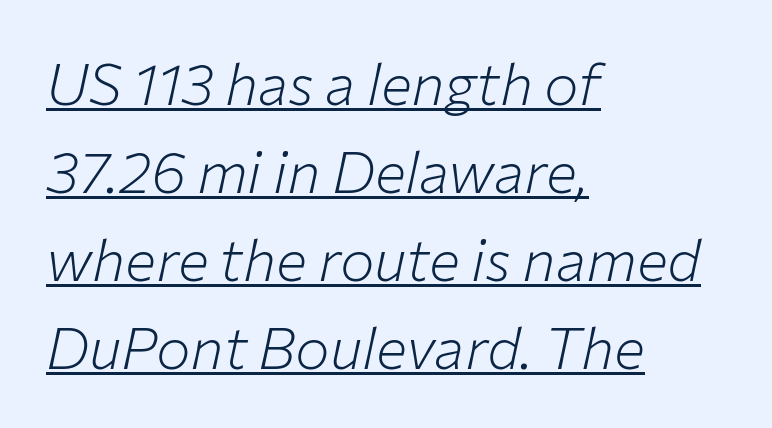
Q: Is the text bold? A: No.
Q: Is the text italic (slanted)? A: Yes, it leans right by about 12 degrees.
Q: Is the text underlined? A: Yes.
Q: How is the paragraph aligned? A: Left-aligned.
Q: Is the spacing between letters normal or unusually wide? A: Normal.
Q: Is the spacing between lines tight, normal or loose? A: Normal.
Q: Width (condensed, normal, or wide)? A: Normal.
Q: Stroke contrast? A: Low.
Q: x-height? A: Medium.
Q: Monospaced? A: No.
